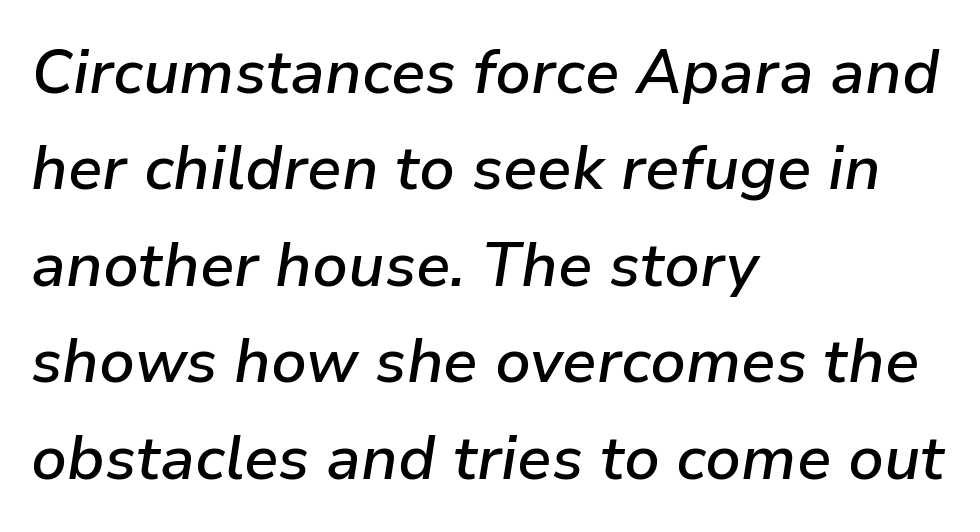
Descender tails drop into unmarked territory. The letterforms sit shoulder to shoulder at normal distance. Stroke thickness is moderately raised; the sample reads as semibold. Varying glyph widths throughout — classic text-font behaviour.
